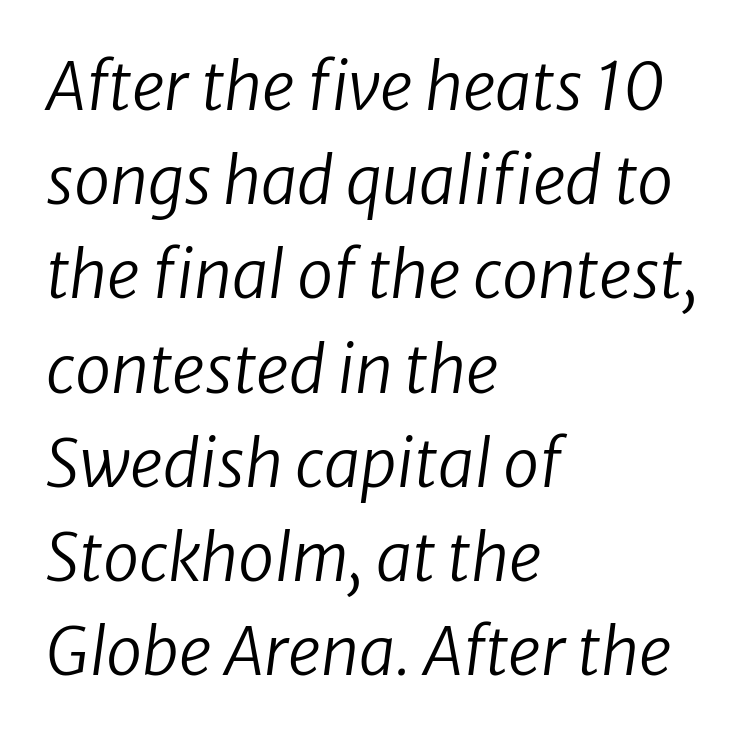
The image shows 65 px regular-weight sans-serif type; set left-aligned, normal line spacing (1.45x), normal letter spacing, not underlined; low stroke contrast and a medium x-height.
